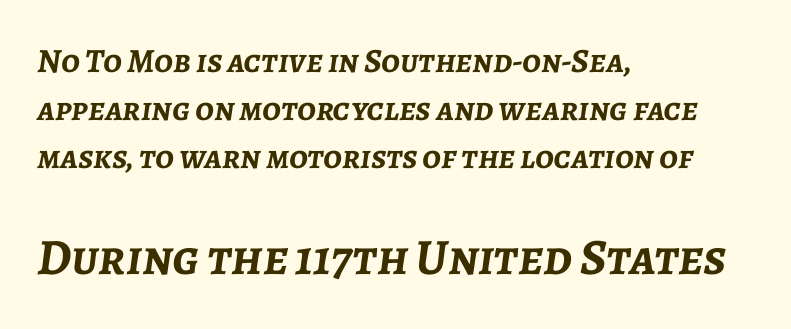
Q: Is the text bold? A: Yes.
Q: Is the text italic (slanted)? A: Yes, it leans right by about 7 degrees.
Q: Is the text underlined? A: No.
Q: How is the paragraph aligned? A: Left-aligned.
Q: Is the spacing between letters normal or unusually wide? A: Normal.
Q: Is the spacing between lines tight, normal or loose? A: Normal.
Q: Which block of text is set in a larger size, the first (top) or the second (bottom)? A: The second (bottom) one.
Q: Width (condensed, normal, or wide)? A: Normal.
Q: Stroke contrast? A: Low.
Q: x-height? A: Medium.
Q: Monospaced? A: No.
